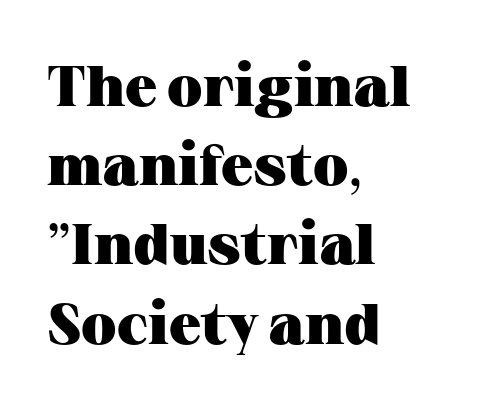
{"serif": "yes", "italic": "no", "bold": "yes", "weight": "heavy", "width": "wide", "stroke_contrast": "medium", "x_height": "medium", "monospaced": "no", "underline": "no", "align": "left", "line_spacing": "normal", "line_spacing_ratio": 1.39, "letter_spacing": "normal", "letter_spacing_em": 0.0, "glyph_px": 57}
